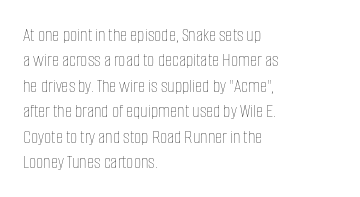
The image shows 20 px text type, upright; set left-aligned, normal line spacing (1.27x), normal letter spacing, not underlined.
